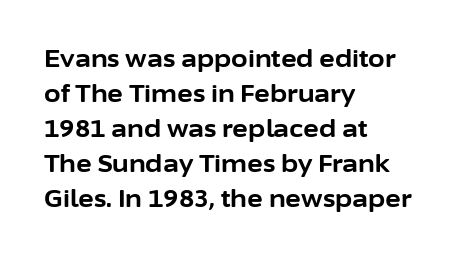
A classic flush-left, rag-right setting is used for this passage. The strokes are fattened all the way to bold. Plain, unruled lines of type. Tracking value appears to be zero — textbook default spacing.
